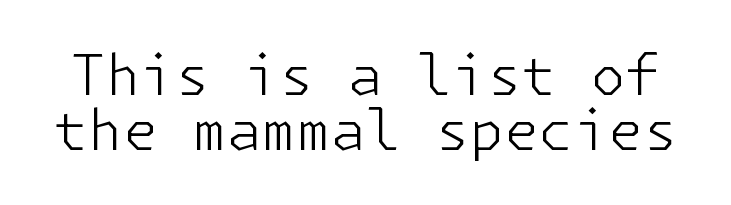
{"serif": "no", "italic": "no", "bold": "no", "weight": "light", "width": "normal", "stroke_contrast": "low", "x_height": "medium", "underline": "no", "line_spacing": "tight", "line_spacing_ratio": 0.99, "letter_spacing": "normal", "letter_spacing_em": 0.0, "glyph_px": 56}
